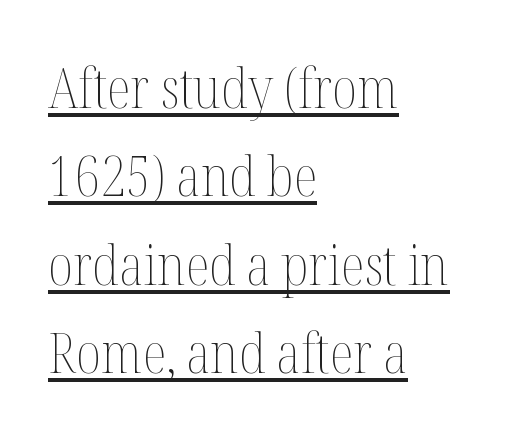
Q: Is the text bold? A: No.
Q: Is the text italic (slanted)? A: No, it is upright.
Q: Is the text underlined? A: Yes.
Q: How is the paragraph aligned? A: Left-aligned.
Q: Is the spacing between letters normal or unusually wide? A: Normal.
Q: Is the spacing between lines tight, normal or loose? A: Normal.
Q: Width (condensed, normal, or wide)? A: Condensed.
Q: Stroke contrast? A: Medium.
Q: x-height? A: Medium.
Q: Monospaced? A: No.
